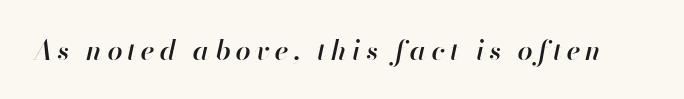
Q: Is the text bold? A: Semi-bold.
Q: Is the text italic (slanted)? A: Yes, it leans right by about 13 degrees.
Q: Is the text underlined? A: No.
